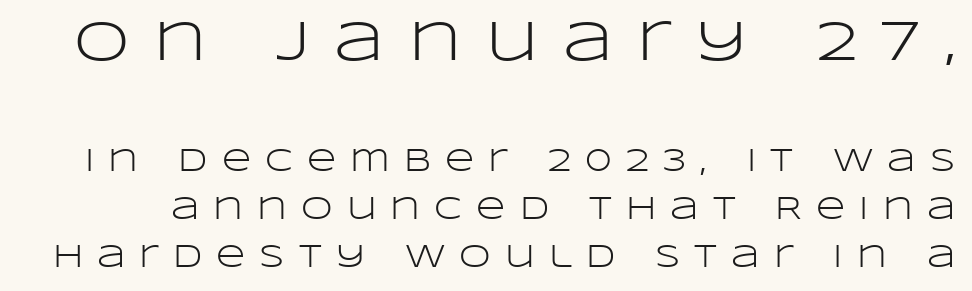
Q: Is the text bold? A: No.
Q: Is the text italic (slanted)? A: No, it is upright.
Q: Is the typeface a serif or a sans-serif typeface? A: Sans-serif.
Q: Is the text underlined? A: No.
Q: Is the spacing between letters normal or unusually wide? A: Unusually wide.
Q: Is the spacing between lines tight, normal or loose? A: Normal.
Q: Which block of text is set in a larger size, the first (top) or the second (bottom)? A: The first (top) one.
Q: Width (condensed, normal, or wide)? A: Wide.
Q: Stroke contrast? A: Low.
Q: x-height? A: Large.
Q: Monospaced? A: No.
